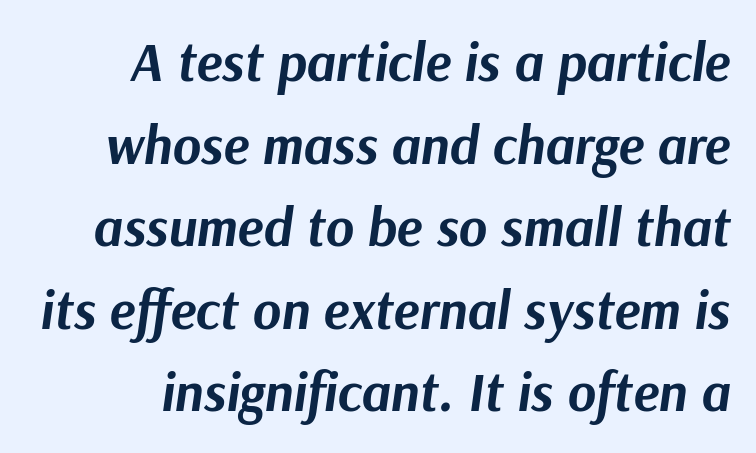
The image shows 54 px bold type, italic (leaning right); set normal line spacing (1.53x), normal letter spacing, not underlined; medium stroke contrast and a medium x-height.
